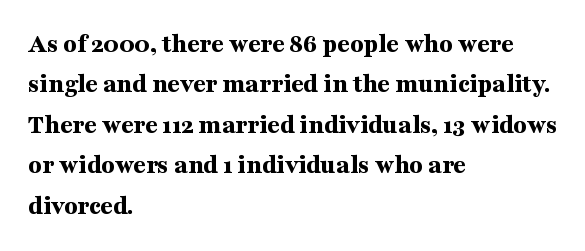
Q: Is the text bold? A: Yes.
Q: Is the text italic (slanted)? A: No, it is upright.
Q: Is the text underlined? A: No.
Q: How is the paragraph aligned? A: Left-aligned.
Q: Is the spacing between letters normal or unusually wide? A: Normal.
Q: Is the spacing between lines tight, normal or loose? A: Normal.
